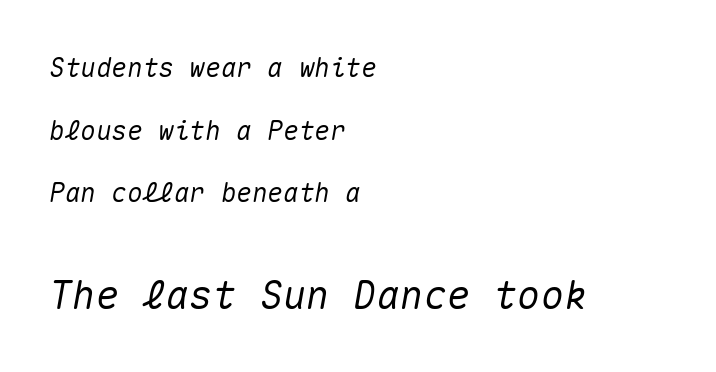
Q: Is the text italic (slanted)? A: Yes, it leans right by about 10 degrees.
Q: Is the text underlined? A: No.
Q: How is the paragraph aligned? A: Left-aligned.
Q: Is the spacing between letters normal or unusually wide? A: Normal.
Q: Is the spacing between lines tight, normal or loose? A: Loose.
Q: Which block of text is set in a larger size, the first (top) or the second (bottom)? A: The second (bottom) one.
Q: Width (condensed, normal, or wide)? A: Normal.
Q: Stroke contrast? A: Medium.
Q: x-height? A: Medium.
Q: Monospaced? A: Yes.
